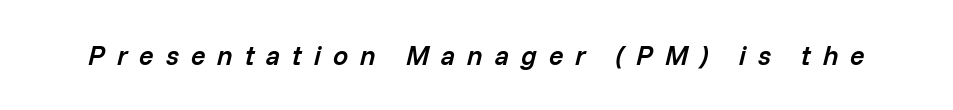
Q: Is the text bold? A: Semi-bold.
Q: Is the text italic (slanted)? A: Yes, it leans right by about 14 degrees.
Q: Is the text underlined? A: No.
Q: Is the spacing between letters normal or unusually wide? A: Unusually wide.
